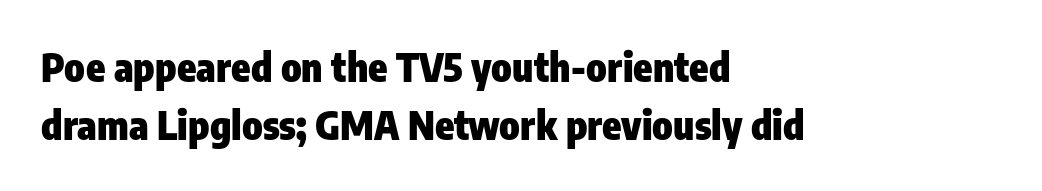
{"serif": "no", "italic": "no", "bold": "yes", "weight": "heavy", "width": "condensed", "stroke_contrast": "low", "x_height": "medium", "monospaced": "no", "underline": "no", "align": "left", "line_spacing": "normal", "line_spacing_ratio": 1.5, "letter_spacing": "normal", "letter_spacing_em": 0.0, "glyph_px": 39}
